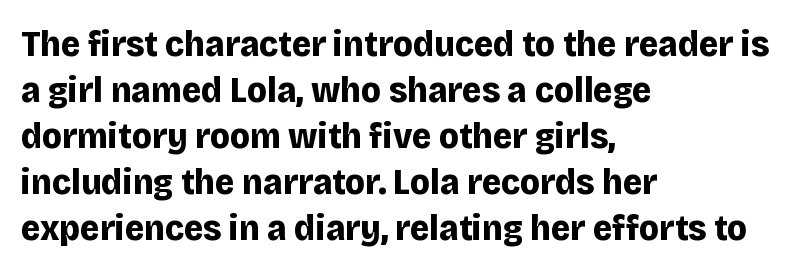
Q: Is the text bold? A: Yes.
Q: Is the text italic (slanted)? A: No, it is upright.
Q: Is the typeface a serif or a sans-serif typeface? A: Sans-serif.
Q: Is the text underlined? A: No.
Q: How is the paragraph aligned? A: Left-aligned.
Q: Is the spacing between letters normal or unusually wide? A: Normal.
Q: Width (condensed, normal, or wide)? A: Normal.
Q: Stroke contrast? A: Low.
Q: x-height? A: Large.
Q: Monospaced? A: No.
